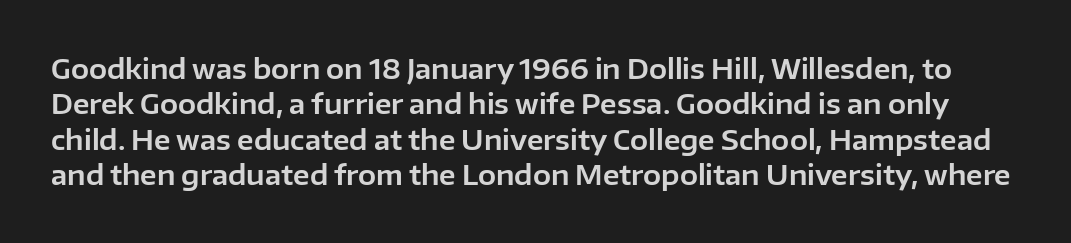
One glance says typical: line gaps are just what's usual. Bare-footed words on every line. This sample uses plain, unmodified letter spacing. Posture: straight, roman, zero tilt.
